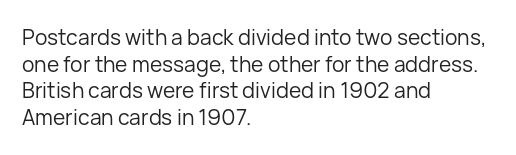
Summary of weight: not heavy and not bold. The vertical gap from one line to the next is medium. The type is set solid horizontally, with unmodified tracking. No italicization has been applied; the sample stays upright. The paragraph shown leans on its left margin. The gap between lines stays unmarked.
